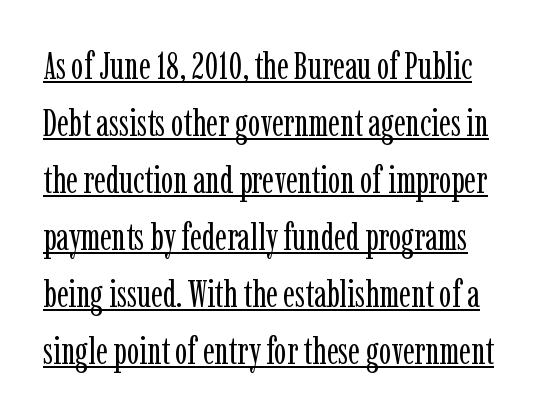
The image shows 37 px regular-weight, condensed serif type, upright; set normal line spacing (1.54x), normal letter spacing, underlined; low stroke contrast and a medium x-height.
